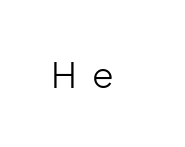
Q: Is the text bold? A: No.
Q: Is the text italic (slanted)? A: No, it is upright.
Q: Is the typeface a serif or a sans-serif typeface? A: Sans-serif.
Q: Is the text underlined? A: No.
Q: Is the spacing between letters normal or unusually wide? A: Unusually wide.
Q: Width (condensed, normal, or wide)? A: Normal.
Q: Stroke contrast? A: Low.
Q: x-height? A: Medium.
Q: Monospaced? A: No.
